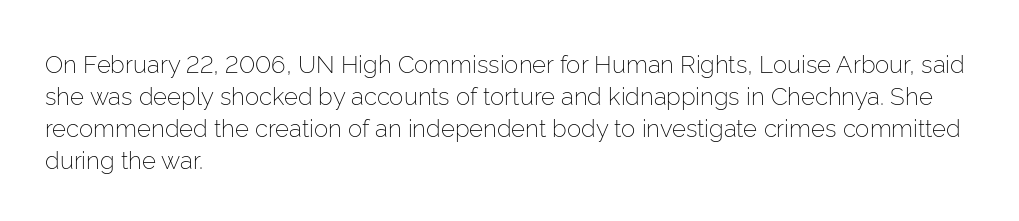
{"italic": "no", "bold": "no", "underline": "no", "align": "left", "line_spacing": "normal", "line_spacing_ratio": 1.34, "letter_spacing": "normal", "letter_spacing_em": 0.0, "glyph_px": 24}
